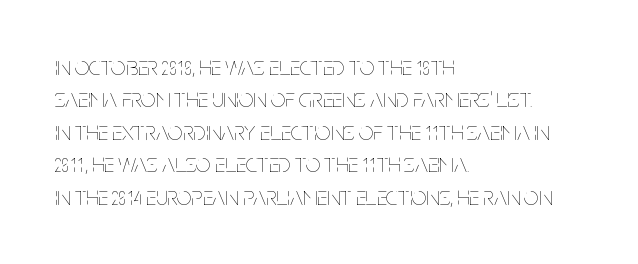
Line spacing here is normal. Nobody touched the tracking dial on this one. Quick note: underline off. Designer's note — italics off, roman on. The lines are quadded left.
